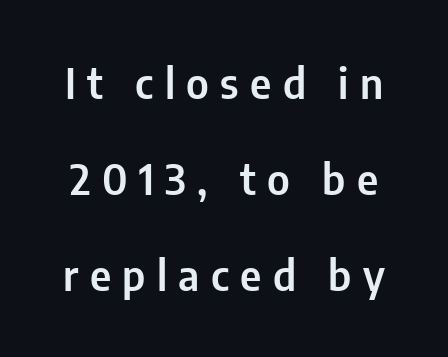
Observe the absence of serifs on each vertical stroke in this sample. A roman cut, with each character standing at attention. Just letters on the line, the space beneath them empty. Notice the wide empty band between every row — that's loose leading. The line texture is sparse and dotted thanks to wide tracking. You could not count columns in this text — the font is proportionally spaced.
